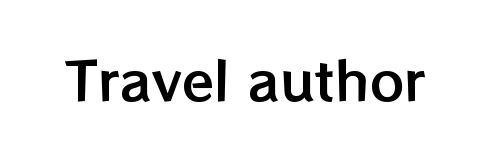
Q: Is the text italic (slanted)? A: No, it is upright.
Q: Is the text underlined? A: No.
Q: Is the spacing between letters normal or unusually wide? A: Normal.
Q: Width (condensed, normal, or wide)? A: Normal.
Q: Stroke contrast? A: Low.
Q: x-height? A: Medium.
Q: Monospaced? A: No.
